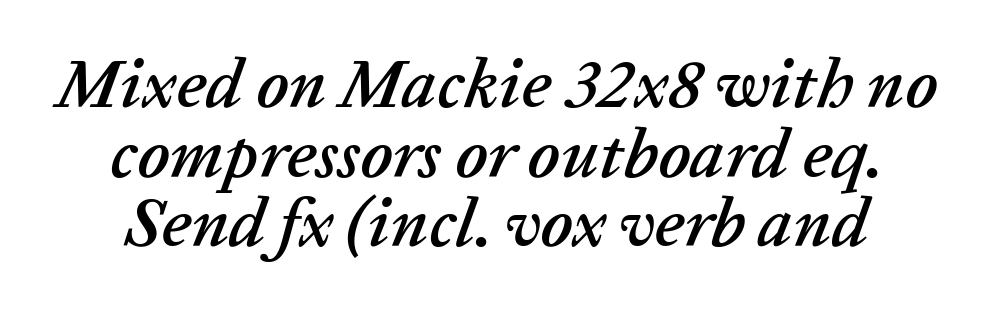
The image shows 69 px text type, italic (leaning right); set tight line spacing (1.01x), normal letter spacing, not underlined; low stroke contrast and a medium x-height.
